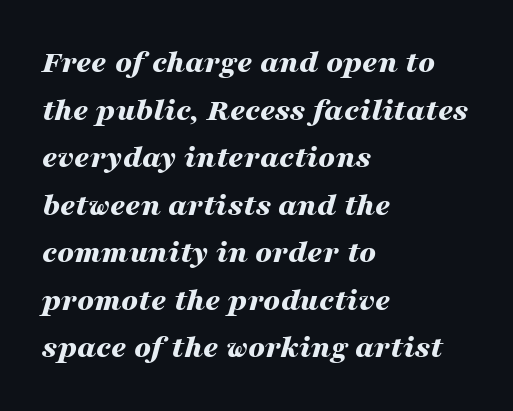
{"italic": "yes", "lean": "right", "slant_degrees": 16, "bold": "yes", "weight": "bold", "width": "wide", "stroke_contrast": "medium", "x_height": "medium", "monospaced": "no", "underline": "no", "align": "left", "line_spacing": "normal", "line_spacing_ratio": 1.44, "letter_spacing": "normal", "letter_spacing_em": 0.0, "glyph_px": 33}
